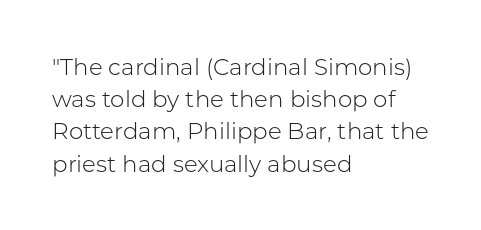
{"italic": "no", "bold": "no", "underline": "no", "align": "left", "line_spacing": "normal", "line_spacing_ratio": 1.4, "letter_spacing": "normal", "letter_spacing_em": 0.0, "glyph_px": 23}
